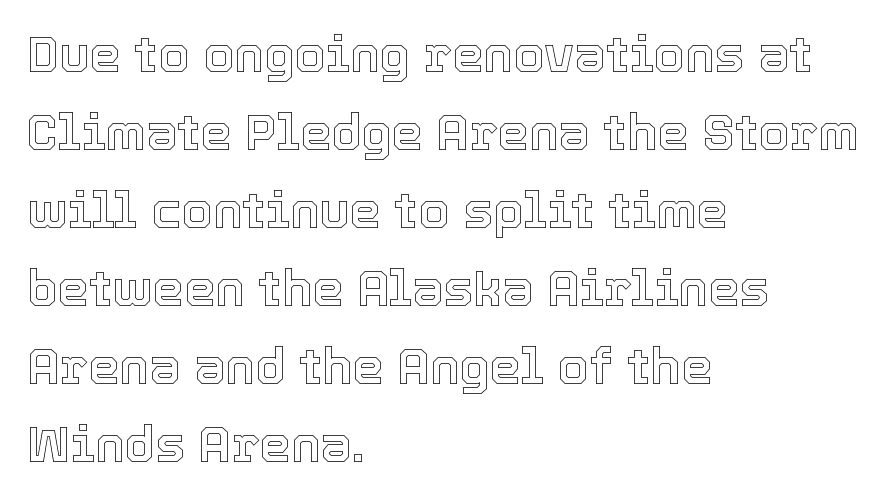
The gap between lines stays unmarked. A classic flush-left, rag-right setting is used for this passage. Spacing verdict: proportional, widths tailored to each character. Posture: straight, roman, zero tilt. A typesetter would call this leading conventional body-copy spacing.
